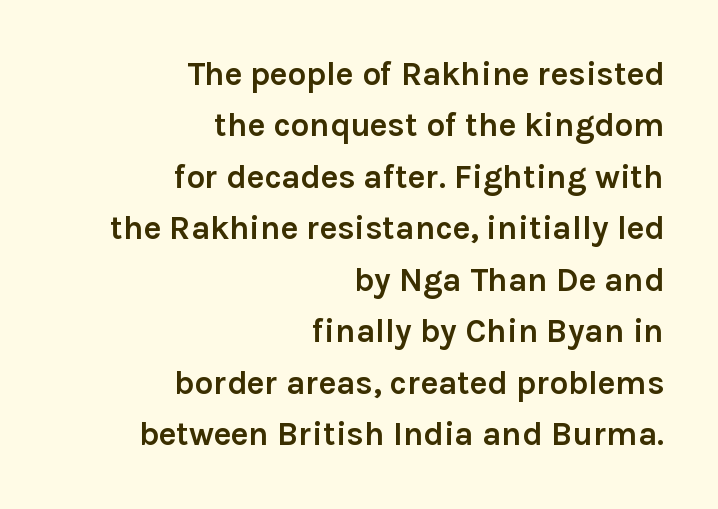
The image shows 33 px semibold sans-serif type, upright; set right-aligned, normal line spacing (1.56x), normal letter spacing, not underlined; a medium x-height.
